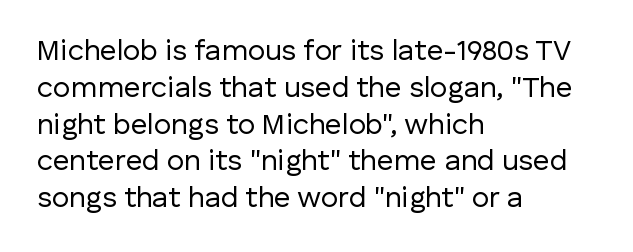
Is this a sans? Yes — the strokes have no serifs. Caption: multi-line text, flush left, ragged right. Vertical strokes here are truly vertical. No heavy texture on the line: the type isn't bold. Note the varied advance widths — an 'i' is clearly narrower than an 'm'.
